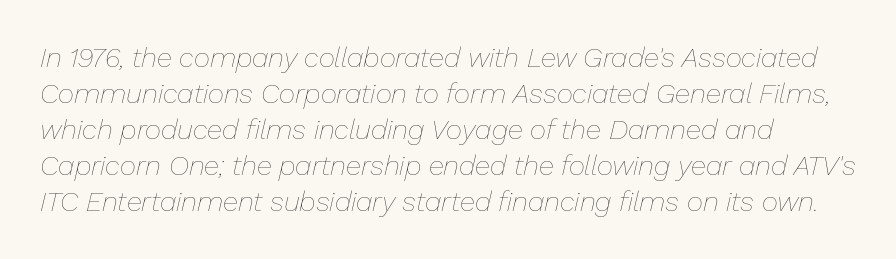
Q: Is the text bold? A: No.
Q: Is the text italic (slanted)? A: Yes, it leans right by about 13 degrees.
Q: Is the text underlined? A: No.
Q: How is the paragraph aligned? A: Left-aligned.
Q: Is the spacing between letters normal or unusually wide? A: Normal.
Q: Is the spacing between lines tight, normal or loose? A: Normal.
Q: Width (condensed, normal, or wide)? A: Normal.
Q: Stroke contrast? A: Low.
Q: x-height? A: Medium.
Q: Monospaced? A: No.
